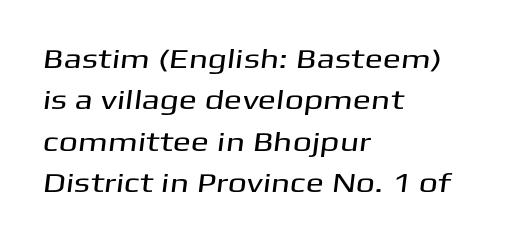
Q: Is the text underlined? A: No.
Q: How is the paragraph aligned? A: Left-aligned.
Q: Is the spacing between letters normal or unusually wide? A: Normal.
Q: Is the spacing between lines tight, normal or loose? A: Normal.
